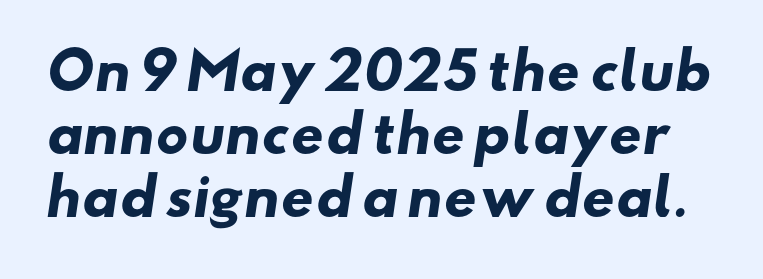
Q: Is the text bold? A: Yes.
Q: Is the typeface a serif or a sans-serif typeface? A: Sans-serif.
Q: Is the text underlined? A: No.
Q: Is the spacing between letters normal or unusually wide? A: Normal.
Q: Width (condensed, normal, or wide)? A: Wide.
Q: Stroke contrast? A: Low.
Q: x-height? A: Small.
Q: Monospaced? A: No.
